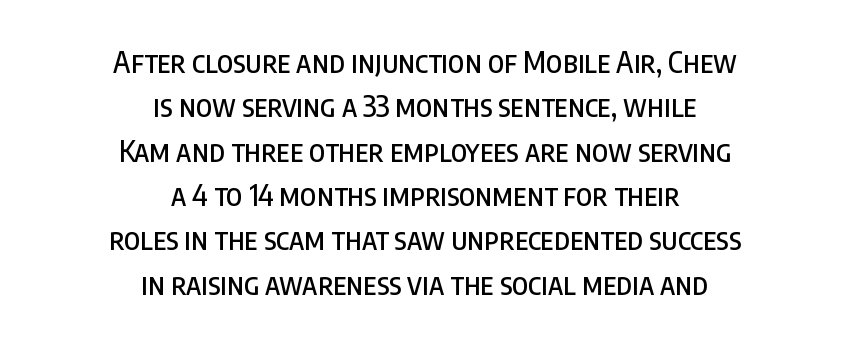
Standard letterfit; no display-style spreading of the glyphs. Leading: standard. These lines were composed using upright roman letters. Leftover space on each line is divided equally before and after the words. This sample has the flowing, uneven cadence of proportional lettering. A typesetter would label this face a sans.
